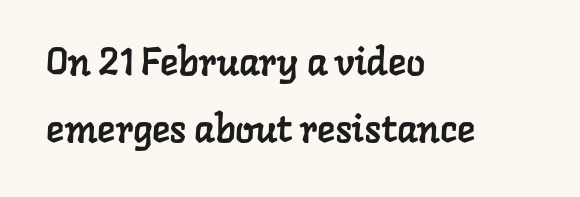
The image shows 38 px serif type; set left-aligned, line spacing 1.77x, normal letter spacing, not underlined; low stroke contrast and a medium x-height.
